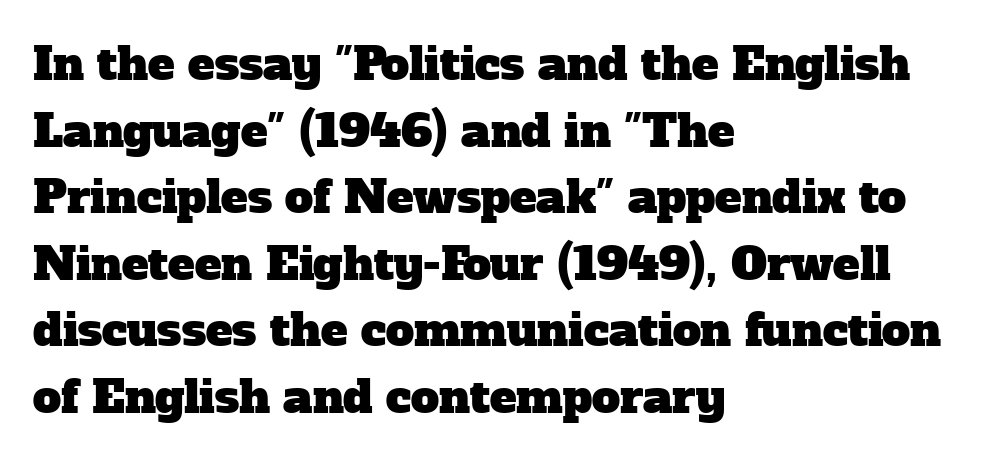
Q: Is the typeface a serif or a sans-serif typeface? A: Serif.
Q: Is the text underlined? A: No.
Q: How is the paragraph aligned? A: Left-aligned.
Q: Is the spacing between letters normal or unusually wide? A: Normal.
Q: Is the spacing between lines tight, normal or loose? A: Normal.
Q: Width (condensed, normal, or wide)? A: Normal.
Q: Stroke contrast? A: Low.
Q: x-height? A: Medium.
Q: Monospaced? A: No.
